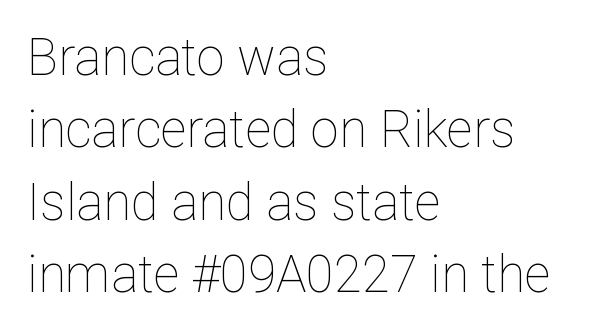
Q: Is the text bold? A: No.
Q: Is the text italic (slanted)? A: No, it is upright.
Q: Is the text underlined? A: No.
Q: How is the paragraph aligned? A: Left-aligned.
Q: Is the spacing between letters normal or unusually wide? A: Normal.
Q: Is the spacing between lines tight, normal or loose? A: Normal.
Q: Width (condensed, normal, or wide)? A: Normal.
Q: Stroke contrast? A: Low.
Q: x-height? A: Medium.
Q: Monospaced? A: No.
